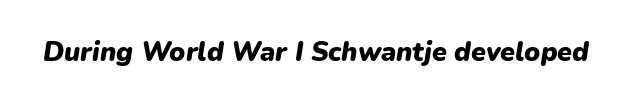
{"italic": "yes", "lean": "right", "slant_degrees": 9, "bold": "yes", "underline": "no", "letter_spacing": "normal", "letter_spacing_em": 0.0, "glyph_px": 27}
